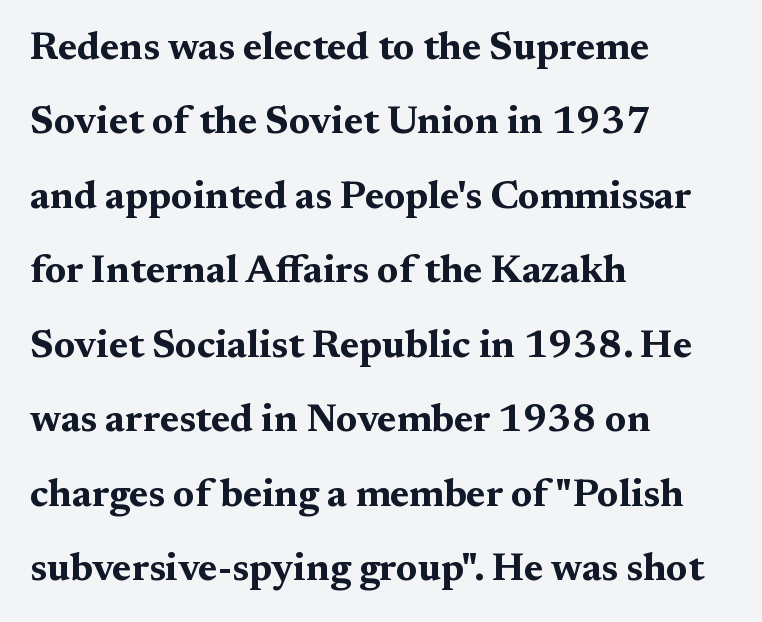
{"serif": "yes", "italic": "no", "bold": "yes", "weight": "bold", "width": "wide", "stroke_contrast": "medium", "x_height": "medium", "monospaced": "no", "underline": "no", "align": "left", "line_spacing": "loose", "line_spacing_ratio": 1.91, "letter_spacing": "normal", "letter_spacing_em": 0.0, "glyph_px": 39}
